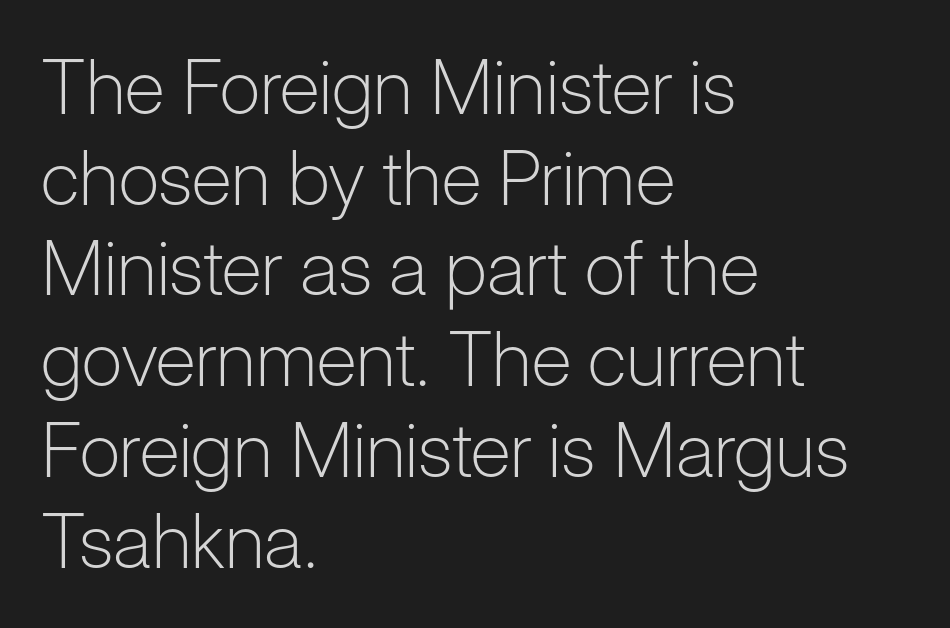
Q: Is the text bold? A: No.
Q: Is the text italic (slanted)? A: No, it is upright.
Q: Is the typeface a serif or a sans-serif typeface? A: Sans-serif.
Q: Is the text underlined? A: No.
Q: How is the paragraph aligned? A: Left-aligned.
Q: Is the spacing between letters normal or unusually wide? A: Normal.
Q: Width (condensed, normal, or wide)? A: Normal.
Q: Stroke contrast? A: Low.
Q: x-height? A: Medium.
Q: Monospaced? A: No.
